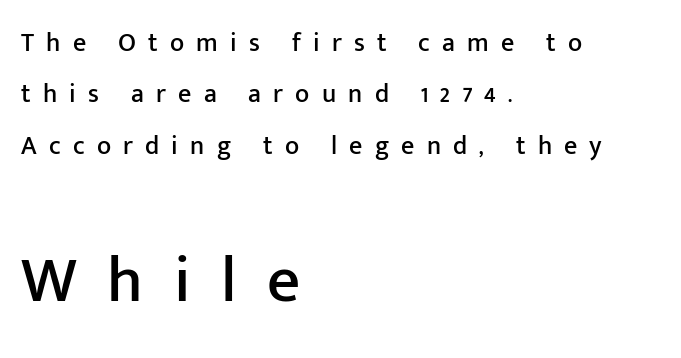
{"serif": "no", "italic": "no", "width": "normal", "stroke_contrast": "low", "x_height": "medium", "monospaced": "no", "underline": "no", "align": "left", "line_spacing": "loose", "line_spacing_ratio": 1.98, "letter_spacing": "wide", "letter_spacing_em": 0.47, "larger_block": "second", "size_ratio": 2.5, "glyph_px": 65}
